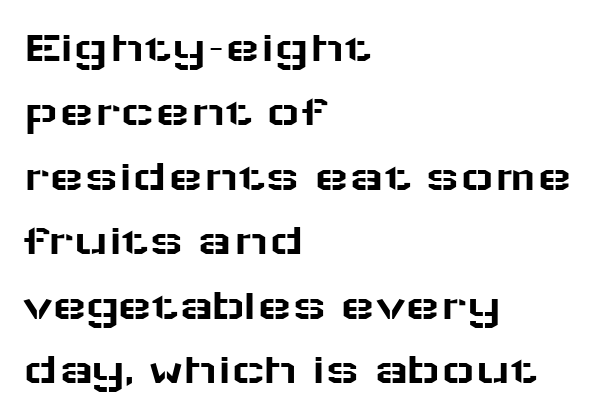
The image shows 46 px wide sans-serif type, upright; set left-aligned, normal line spacing (1.4x), normal letter spacing, not underlined; low stroke contrast and a medium x-height.
